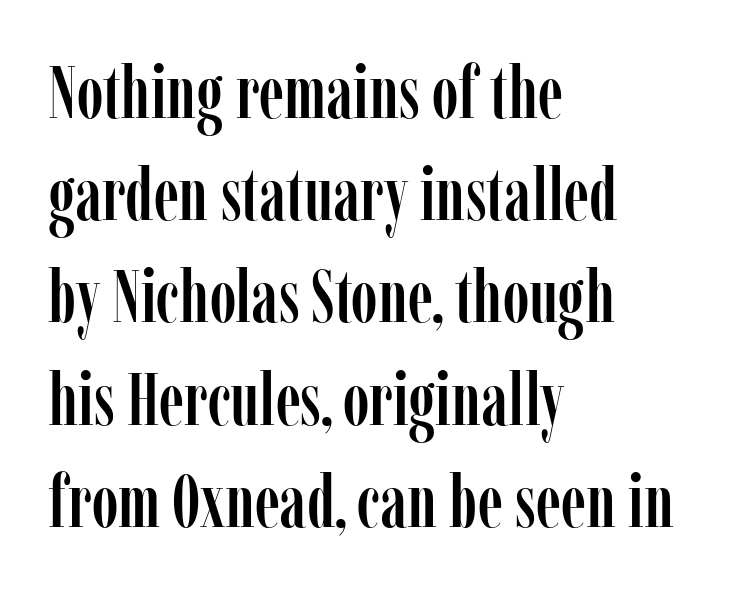
{"serif": "yes", "italic": "no", "width": "condensed", "stroke_contrast": "low", "x_height": "medium", "monospaced": "no", "underline": "no", "align": "left", "line_spacing": "normal", "line_spacing_ratio": 1.4, "letter_spacing": "normal", "letter_spacing_em": 0.0, "glyph_px": 73}
